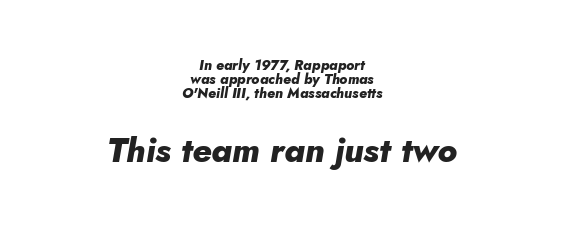
You could call the tracking neutral — neither tight nor loose. Bold? Absolutely — the strokes are thick and heavy. Spacing verdict: proportional, widths tailored to each character. If you measured baseline to baseline, you'd find a short distance. This rendering uses center alignment, leaving both contours irregular but symmetric. A typesetter would mark this as italic.
